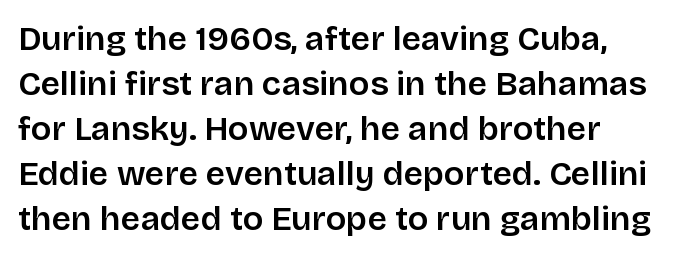
Q: Is the text italic (slanted)? A: No, it is upright.
Q: Is the typeface a serif or a sans-serif typeface? A: Sans-serif.
Q: Is the text underlined? A: No.
Q: How is the paragraph aligned? A: Left-aligned.
Q: Is the spacing between letters normal or unusually wide? A: Normal.
Q: Is the spacing between lines tight, normal or loose? A: Normal.
Q: Width (condensed, normal, or wide)? A: Normal.
Q: Stroke contrast? A: Low.
Q: x-height? A: Large.
Q: Monospaced? A: No.
